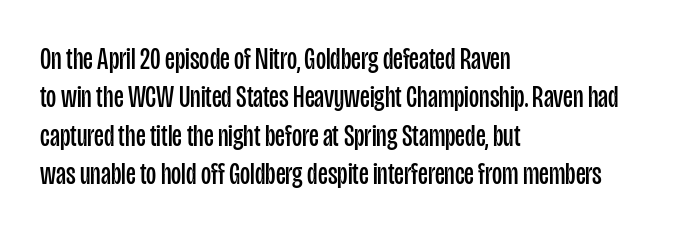
Q: Is the text bold? A: No.
Q: Is the text italic (slanted)? A: No, it is upright.
Q: Is the typeface a serif or a sans-serif typeface? A: Sans-serif.
Q: Is the text underlined? A: No.
Q: How is the paragraph aligned? A: Left-aligned.
Q: Is the spacing between letters normal or unusually wide? A: Normal.
Q: Width (condensed, normal, or wide)? A: Condensed.
Q: Stroke contrast? A: Low.
Q: x-height? A: Large.
Q: Monospaced? A: No.
